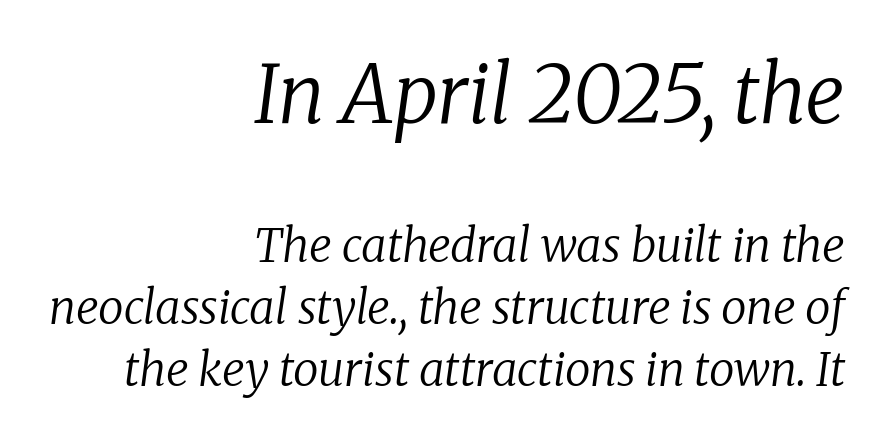
Q: Is the text bold? A: No.
Q: Is the text italic (slanted)? A: Yes, it leans right by about 8 degrees.
Q: Is the typeface a serif or a sans-serif typeface? A: Serif.
Q: Is the text underlined? A: No.
Q: How is the paragraph aligned? A: Right-aligned.
Q: Is the spacing between letters normal or unusually wide? A: Normal.
Q: Is the spacing between lines tight, normal or loose? A: Normal.
Q: Which block of text is set in a larger size, the first (top) or the second (bottom)? A: The first (top) one.
Q: Width (condensed, normal, or wide)? A: Normal.
Q: Stroke contrast? A: Low.
Q: x-height? A: Medium.
Q: Monospaced? A: No.
